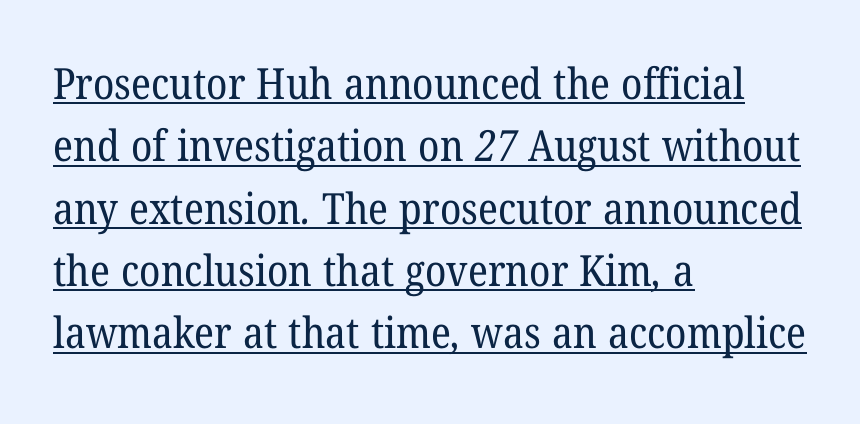
The image shows 43 px regular-weight serif type; set left-aligned, normal line spacing (1.45x), normal letter spacing, underlined; low stroke contrast and a medium x-height.
